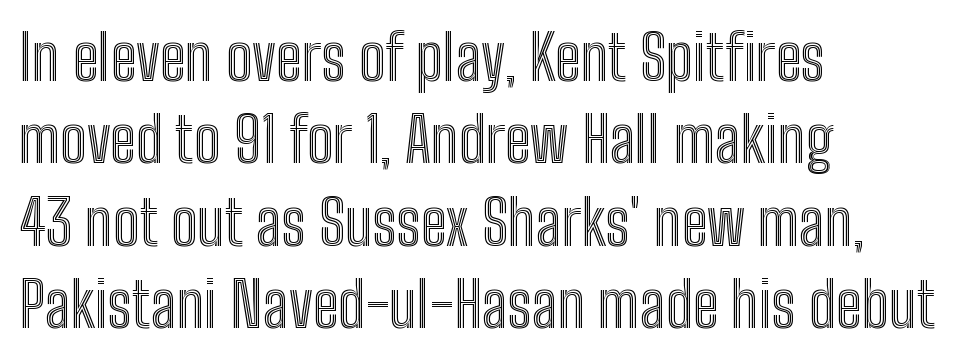
Interline gaps are of average width in this sample. These lines were composed using upright roman letters. Line starts are locked; line ends wander. Decoration check: the copy has no underline. Caption: standard tracking, unaltered.
